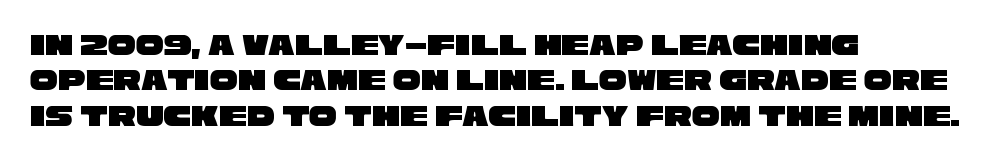
Q: Is the typeface a serif or a sans-serif typeface? A: Sans-serif.
Q: Is the text underlined? A: No.
Q: How is the paragraph aligned? A: Left-aligned.
Q: Is the spacing between letters normal or unusually wide? A: Normal.
Q: Is the spacing between lines tight, normal or loose? A: Tight.
Q: Width (condensed, normal, or wide)? A: Wide.
Q: Stroke contrast? A: Low.
Q: x-height? A: Large.
Q: Monospaced? A: No.
